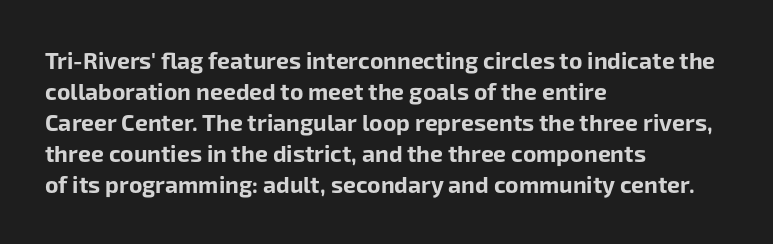
Q: Is the text bold? A: Yes.
Q: Is the text italic (slanted)? A: No, it is upright.
Q: Is the text underlined? A: No.
Q: How is the paragraph aligned? A: Left-aligned.
Q: Is the spacing between letters normal or unusually wide? A: Normal.
Q: Is the spacing between lines tight, normal or loose? A: Normal.
